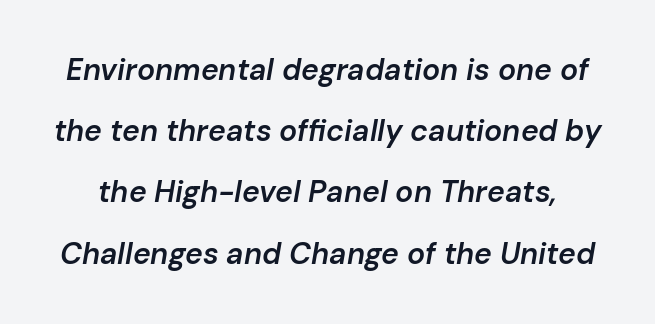
Character widths vary here, with narrow letters taking less room than wide ones. Moderately thickened strokes mark this as semibold type. Words float on clear page, feet unadorned. Characters follow at the spacing the type designer built in. Style check: oblique.
